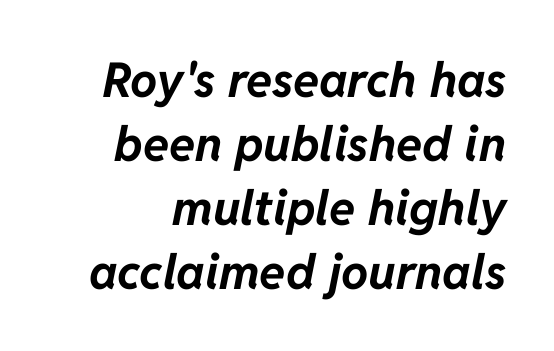
{"italic": "yes", "lean": "right", "slant_degrees": 11, "bold": "yes", "weight": "bold", "width": "normal", "stroke_contrast": "low", "x_height": "medium", "monospaced": "no", "underline": "no", "line_spacing": "normal", "line_spacing_ratio": 1.33, "letter_spacing": "normal", "letter_spacing_em": 0.0, "glyph_px": 48}
